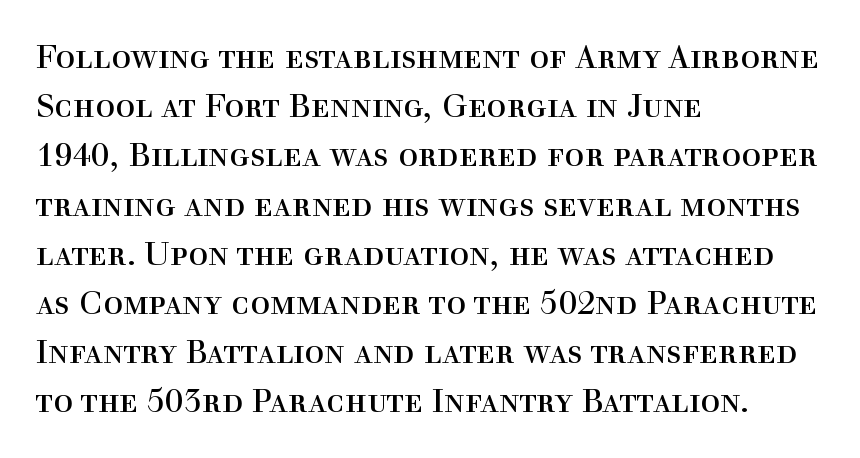
Q: Is the text bold? A: No.
Q: Is the text italic (slanted)? A: No, it is upright.
Q: Is the typeface a serif or a sans-serif typeface? A: Serif.
Q: Is the text underlined? A: No.
Q: How is the paragraph aligned? A: Left-aligned.
Q: Is the spacing between letters normal or unusually wide? A: Normal.
Q: Is the spacing between lines tight, normal or loose? A: Normal.
Q: Width (condensed, normal, or wide)? A: Normal.
Q: x-height? A: Medium.
Q: Monospaced? A: No.
